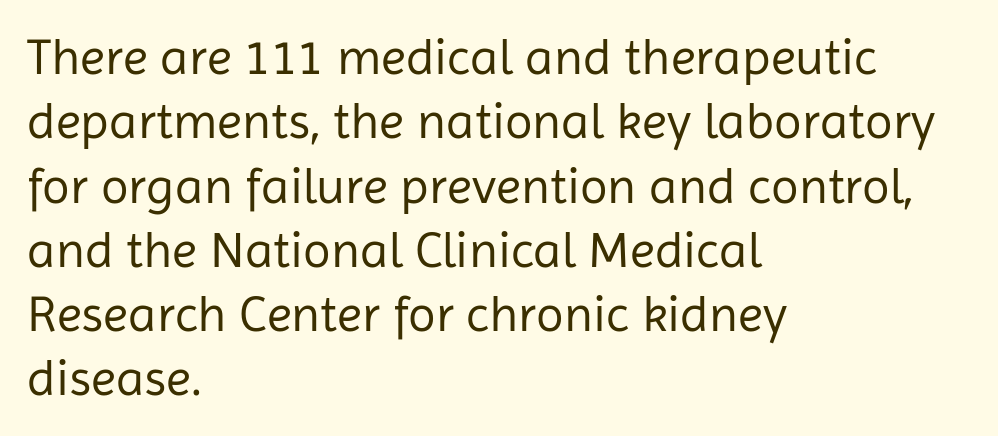
The image shows 51 px regular-weight sans-serif type, upright; set left-aligned, normal line spacing (1.26x), normal letter spacing, not underlined; low stroke contrast and a medium x-height.
